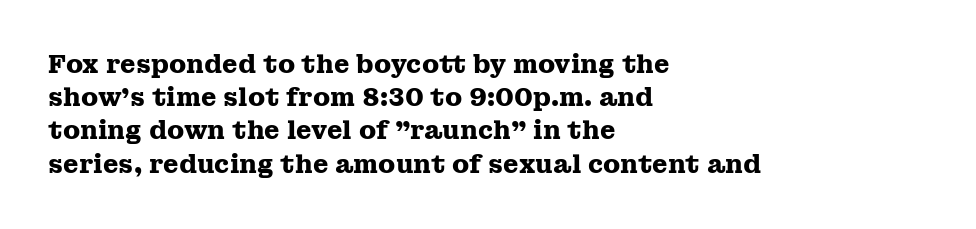
The image shows 25 px bold type, upright; set left-aligned, normal line spacing (1.33x), normal letter spacing, not underlined.
